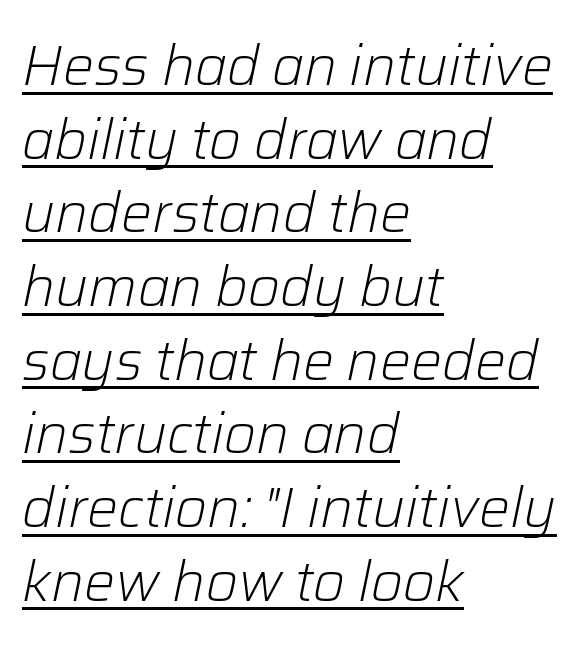
Is this a heavy cut? Hardly; it is regular or lighter. Leading matches the norm, producing a regular column. Quick note: italic. Caption: lettering with a line underneath. A classic flush-left, rag-right setting is used for this passage.
